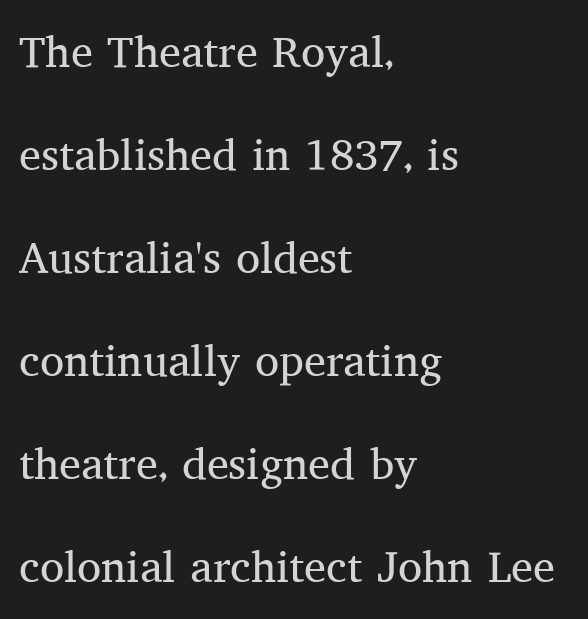
Q: Is the text bold? A: No.
Q: Is the text italic (slanted)? A: No, it is upright.
Q: Is the typeface a serif or a sans-serif typeface? A: Serif.
Q: Is the text underlined? A: No.
Q: How is the paragraph aligned? A: Left-aligned.
Q: Is the spacing between letters normal or unusually wide? A: Normal.
Q: Is the spacing between lines tight, normal or loose? A: Loose.
Q: Width (condensed, normal, or wide)? A: Normal.
Q: Stroke contrast? A: Medium.
Q: x-height? A: Medium.
Q: Monospaced? A: No.
